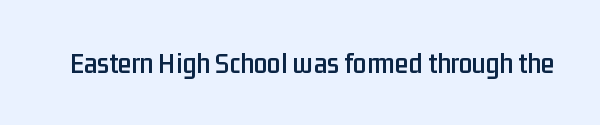
{"serif": "no", "italic": "no", "width": "condensed", "stroke_contrast": "low", "x_height": "medium", "monospaced": "no", "underline": "no", "letter_spacing": "normal", "letter_spacing_em": 0.0, "glyph_px": 30}
